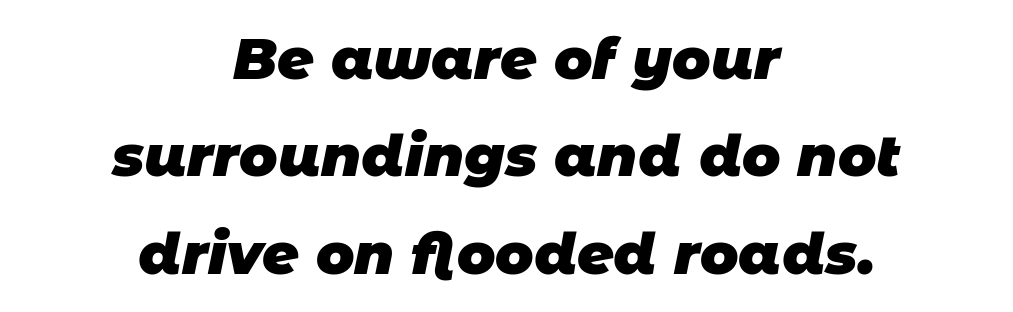
{"serif": "no", "bold": "yes", "weight": "heavy", "width": "normal", "stroke_contrast": "low", "x_height": "large", "monospaced": "no", "underline": "no", "align": "center", "line_spacing_ratio": 1.71, "letter_spacing": "normal", "letter_spacing_em": 0.0, "glyph_px": 57}
